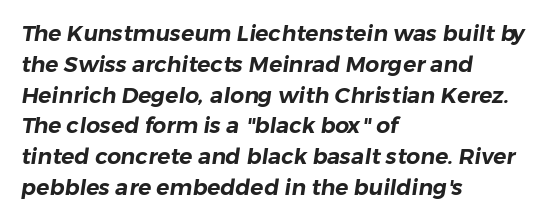
The image shows 22 px text type; set left-aligned, normal line spacing (1.4x), normal letter spacing, not underlined.
